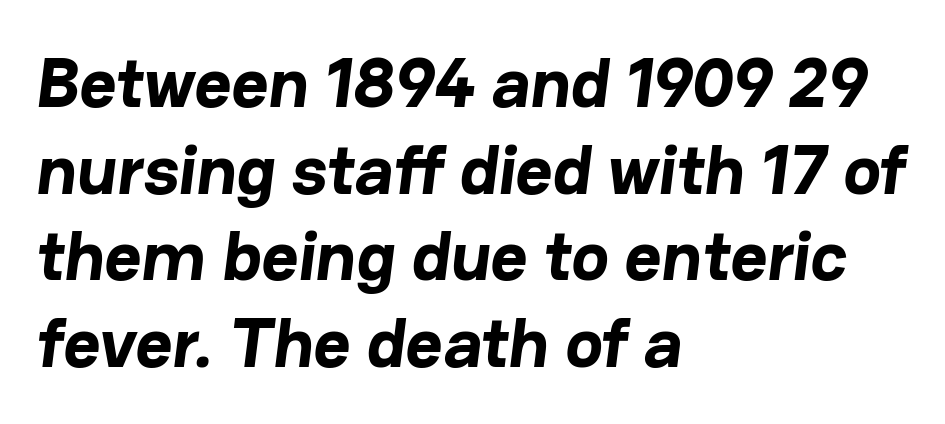
{"serif": "no", "bold": "yes", "weight": "bold", "width": "normal", "stroke_contrast": "low", "x_height": "medium", "monospaced": "no", "underline": "no", "align": "left", "line_spacing_ratio": 1.22, "letter_spacing": "normal", "letter_spacing_em": 0.0, "glyph_px": 71}
